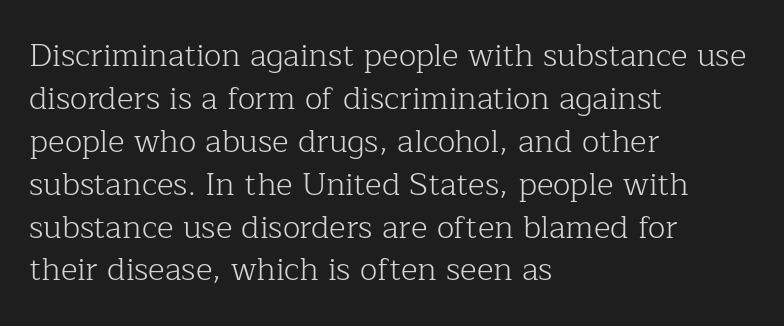
The image shows 32 px light serif type, upright; set left-aligned, normal line spacing (1.34x), normal letter spacing, not underlined; low stroke contrast and a medium x-height.
